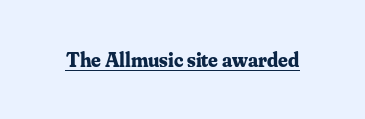
Q: Is the text bold? A: Yes.
Q: Is the text italic (slanted)? A: No, it is upright.
Q: Is the text underlined? A: Yes.
Q: Is the spacing between letters normal or unusually wide? A: Normal.
